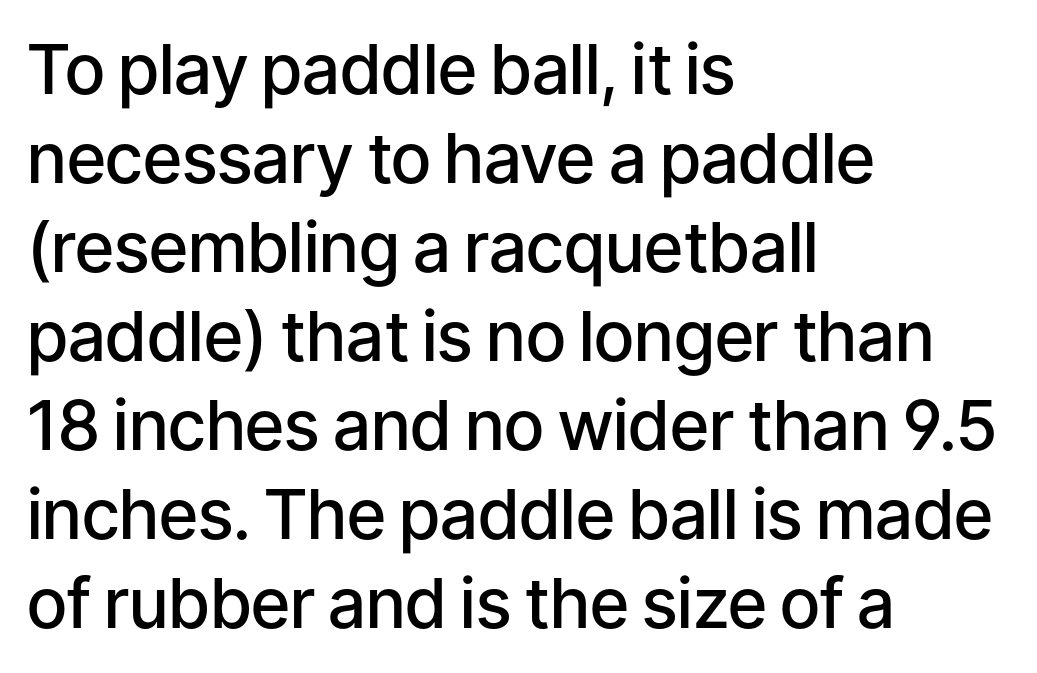
{"serif": "no", "italic": "no", "bold": "semi", "weight": "semibold", "width": "normal", "stroke_contrast": "low", "x_height": "medium", "monospaced": "no", "underline": "no", "align": "left", "line_spacing": "normal", "line_spacing_ratio": 1.29, "letter_spacing": "normal", "letter_spacing_em": 0.0, "glyph_px": 69}
